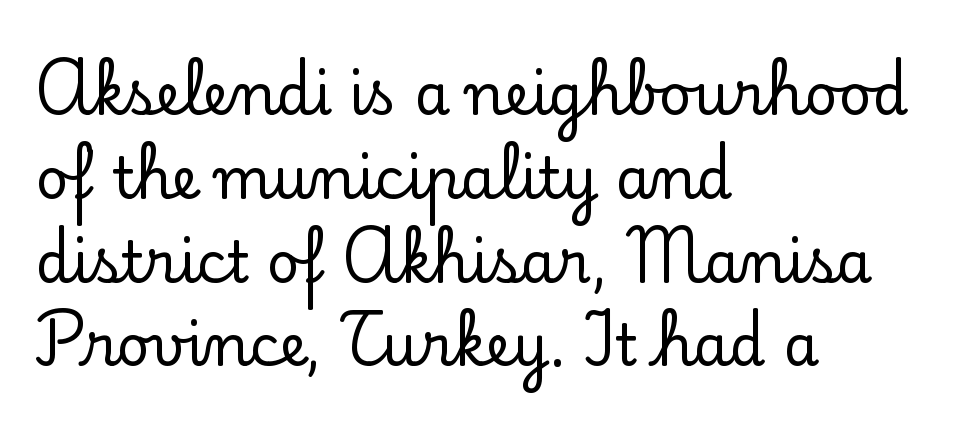
The compositor pushed each line to the left boundary. The letters carry serifs — small finishing strokes at the ends of their stems. Inter-character spacing is left at the font's built-in metrics. Posture: vertical. Honestly, there is no underline to notice here at all.
